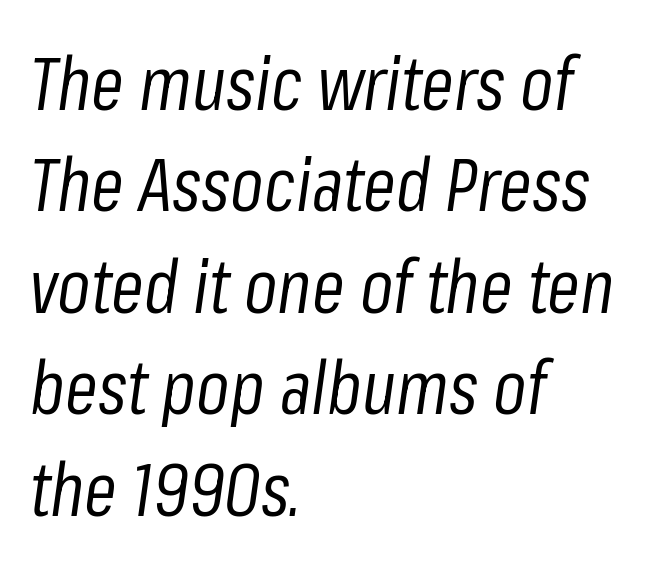
Q: Is the text bold? A: No.
Q: Is the text italic (slanted)? A: Yes, it leans right by about 8 degrees.
Q: Is the text underlined? A: No.
Q: How is the paragraph aligned? A: Left-aligned.
Q: Is the spacing between letters normal or unusually wide? A: Normal.
Q: Is the spacing between lines tight, normal or loose? A: Normal.
Q: Width (condensed, normal, or wide)? A: Condensed.
Q: Stroke contrast? A: Low.
Q: x-height? A: Medium.
Q: Monospaced? A: No.
